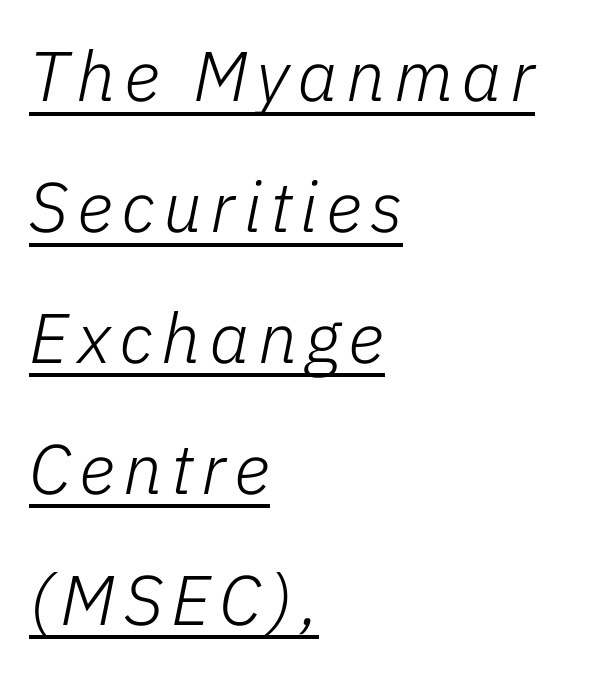
The lettering is marked with a stroke running underneath it. The text block is weighted toward the left margin, trailing off unevenly rightward. Do the characters align in a grid? No, the font is proportional. The lettering tilts uniformly, giving the passage an italic look. These glyphs show unthickened strokes, regular width or finer.
